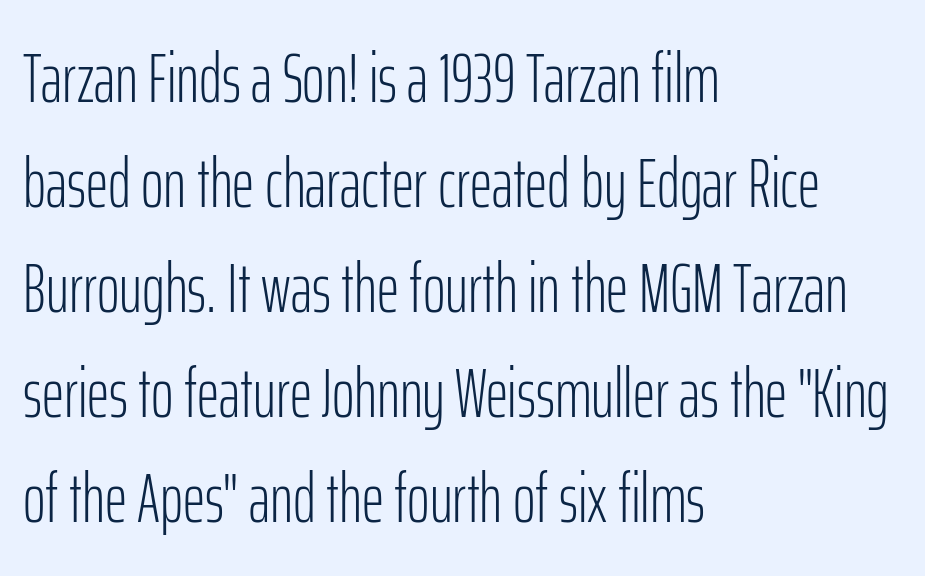
{"serif": "no", "italic": "no", "bold": "no", "weight": "light", "width": "condensed", "stroke_contrast": "low", "x_height": "medium", "monospaced": "no", "underline": "no", "align": "left", "line_spacing": "normal", "line_spacing_ratio": 1.52, "letter_spacing": "normal", "letter_spacing_em": 0.0, "glyph_px": 69}
